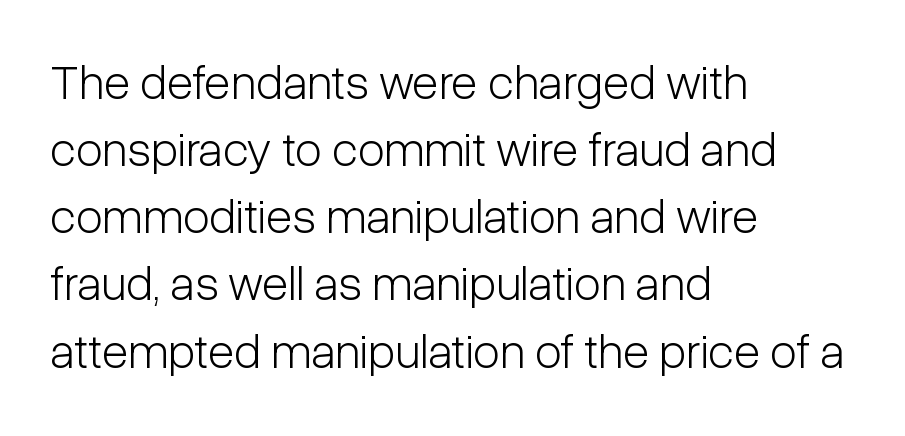
Q: Is the text bold? A: No.
Q: Is the text italic (slanted)? A: No, it is upright.
Q: Is the typeface a serif or a sans-serif typeface? A: Sans-serif.
Q: Is the text underlined? A: No.
Q: How is the paragraph aligned? A: Left-aligned.
Q: Is the spacing between letters normal or unusually wide? A: Normal.
Q: Is the spacing between lines tight, normal or loose? A: Normal.
Q: Width (condensed, normal, or wide)? A: Condensed.
Q: Stroke contrast? A: Low.
Q: x-height? A: Medium.
Q: Monospaced? A: No.
